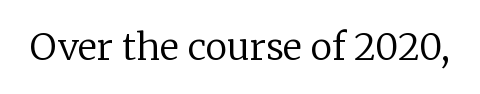
The image shows 37 px regular-weight serif type, upright; set normal letter spacing, not underlined; low stroke contrast and a medium x-height.
